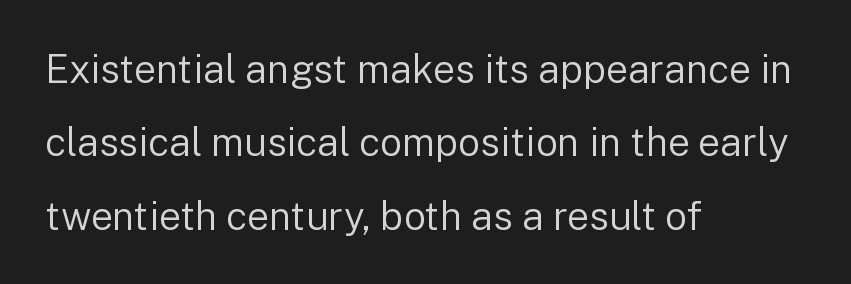
The image shows 39 px regular-weight sans-serif type, upright; set left-aligned, line spacing 1.88x, normal letter spacing, not underlined; low stroke contrast and a medium x-height.
